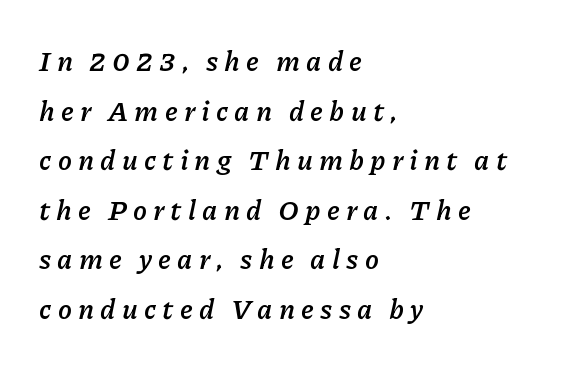
The image shows 28 px semibold type, italic (leaning right); set left-aligned, line spacing 1.77x, unusually wide letter spacing (+0.22 em), not underlined; low stroke contrast and a medium x-height.
